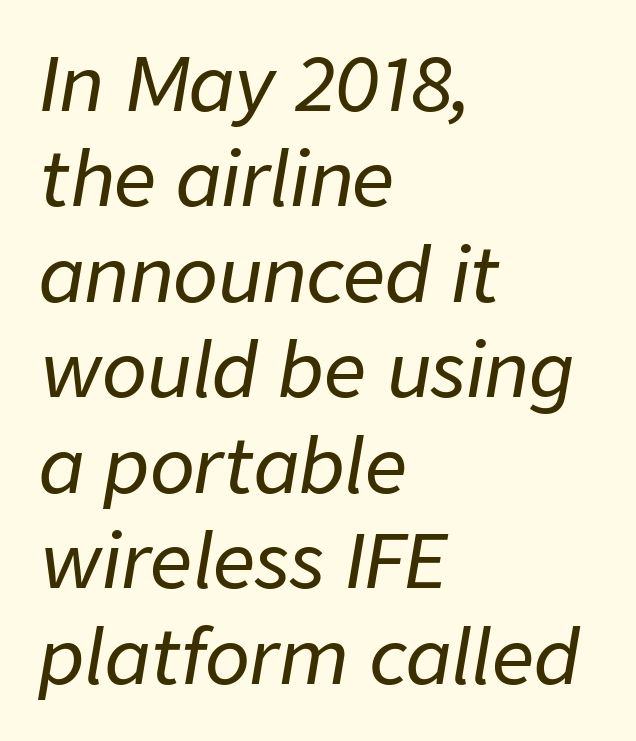
{"italic": "yes", "lean": "right", "slant_degrees": 9, "width": "normal", "stroke_contrast": "low", "x_height": "medium", "monospaced": "no", "underline": "no", "align": "left", "line_spacing": "normal", "line_spacing_ratio": 1.29, "letter_spacing": "normal", "letter_spacing_em": 0.0, "glyph_px": 74}
